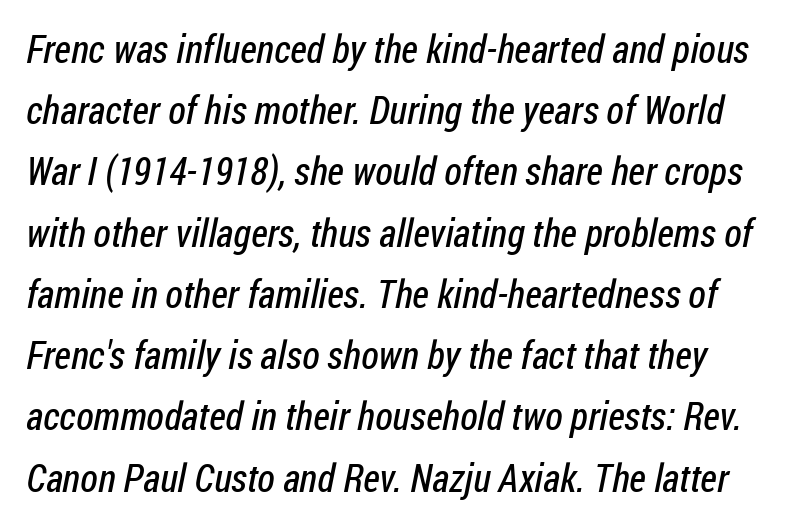
{"serif": "no", "bold": "no", "weight": "regular", "width": "condensed", "stroke_contrast": "low", "x_height": "medium", "monospaced": "no", "underline": "no", "line_spacing": "normal", "line_spacing_ratio": 1.57, "letter_spacing": "normal", "letter_spacing_em": 0.0, "glyph_px": 39}
